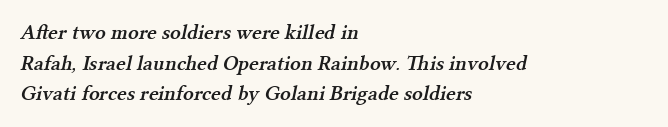
Caption: standard tracking, unaltered. Line spacing here is normal. Every letter is mildly thick-stroked: semibold rather than bold. Underline: absent. The lines in this sample share a left origin and differ only in where they stop.
